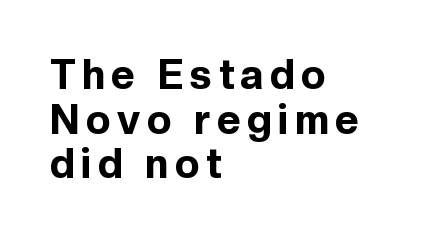
Q: Is the text bold? A: Yes.
Q: Is the text italic (slanted)? A: No, it is upright.
Q: Is the typeface a serif or a sans-serif typeface? A: Sans-serif.
Q: Is the text underlined? A: No.
Q: How is the paragraph aligned? A: Left-aligned.
Q: Is the spacing between lines tight, normal or loose? A: Tight.
Q: Width (condensed, normal, or wide)? A: Normal.
Q: x-height? A: Medium.
Q: Monospaced? A: No.
